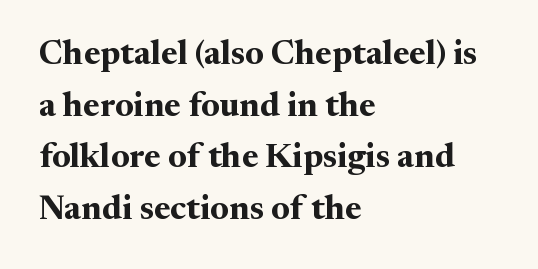
Q: Is the text bold? A: Yes.
Q: Is the text italic (slanted)? A: No, it is upright.
Q: Is the typeface a serif or a sans-serif typeface? A: Serif.
Q: Is the text underlined? A: No.
Q: How is the paragraph aligned? A: Left-aligned.
Q: Is the spacing between letters normal or unusually wide? A: Normal.
Q: Is the spacing between lines tight, normal or loose? A: Normal.
Q: Width (condensed, normal, or wide)? A: Normal.
Q: Stroke contrast? A: Medium.
Q: x-height? A: Medium.
Q: Monospaced? A: No.
